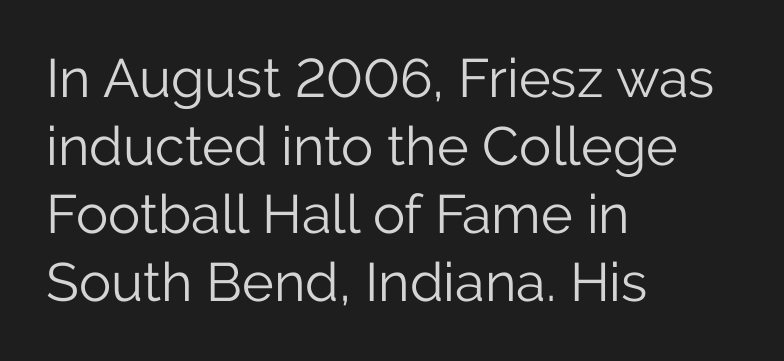
The image shows 54 px light sans-serif type, upright; set left-aligned, normal line spacing (1.26x), normal letter spacing, not underlined; low stroke contrast and a medium x-height.
